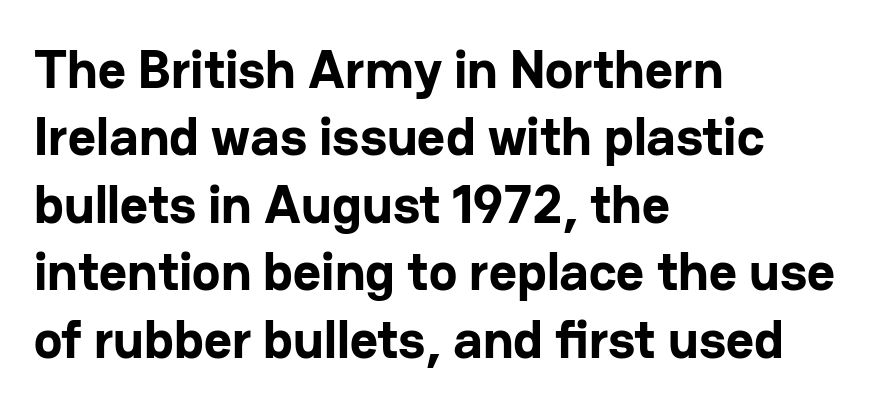
The characters look thick and weighty, a clear bold. This rendering features lettering with no underline. Examine the stroke ends and you'll find no serifs. Notice how descenders clear the ascenders below comfortably — that's standard leading. Here the glyphs are tracked normally, forming tight word shapes. Characters remain perfectly vertical along every line.
